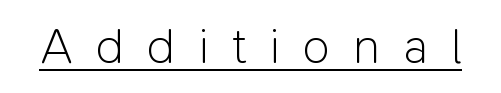
The image shows 50 px light sans-serif type, upright; set unusually wide letter spacing (+0.46 em), underlined; low stroke contrast and a medium x-height.
